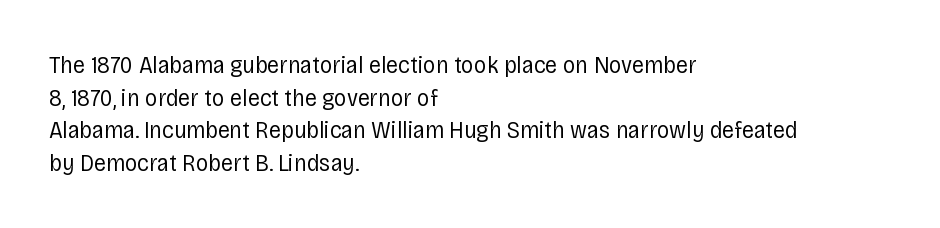
The image shows 25 px text type, upright; set left-aligned, normal line spacing (1.31x), normal letter spacing, not underlined.
